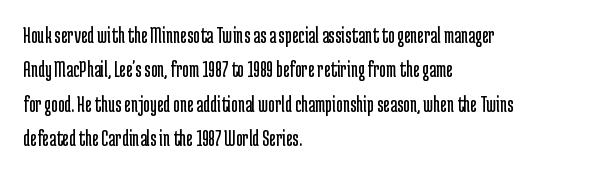
The image shows 23 px text type, upright; set left-aligned, normal line spacing (1.5x), normal letter spacing, not underlined.
